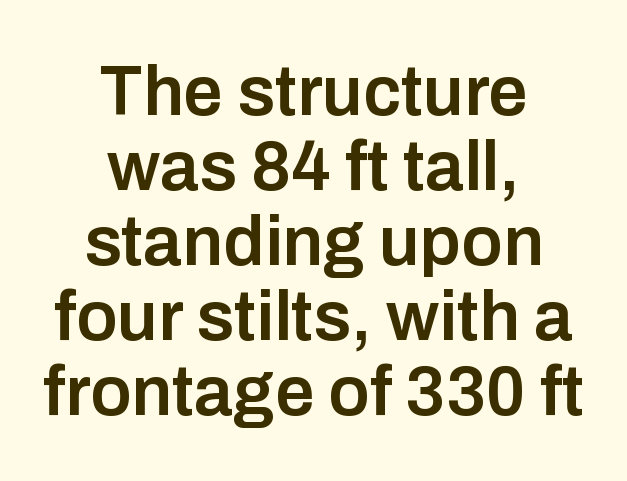
The passage shown is semibold, sitting just below true bold. Is the block centered? Yes — each line is placed symmetrically about the middle. Do the letters lean? They stand straight. Default kerning and tracking; the words read as compact shapes. The type family on display is of the sans-serif kind.
